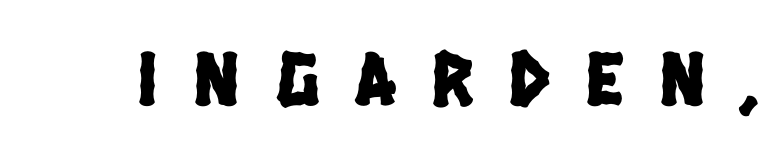
Type without underlining. The rendering shows plain stroke endings on the letterforms — a sans-serif design. How are the letters spaced? Widely, with obvious added tracking. Character widths vary here, with narrow letters taking less room than wide ones.
